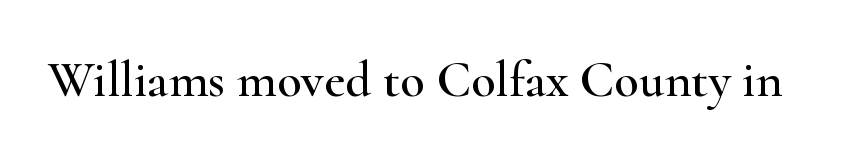
{"serif": "yes", "italic": "no", "width": "wide", "stroke_contrast": "high", "x_height": "small", "monospaced": "no", "underline": "no", "letter_spacing": "normal", "letter_spacing_em": 0.0, "glyph_px": 51}
